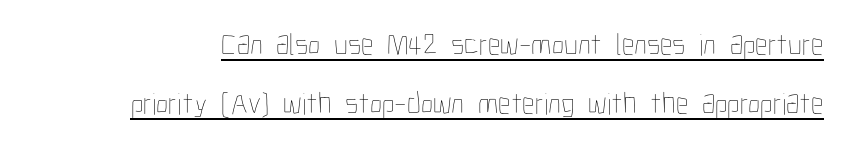
{"italic": "no", "bold": "no", "weight": "thin", "width": "condensed", "stroke_contrast": "low", "x_height": "medium", "monospaced": "no", "underline": "yes", "line_spacing": "loose", "line_spacing_ratio": 1.9, "letter_spacing": "normal", "letter_spacing_em": 0.0, "glyph_px": 31}
